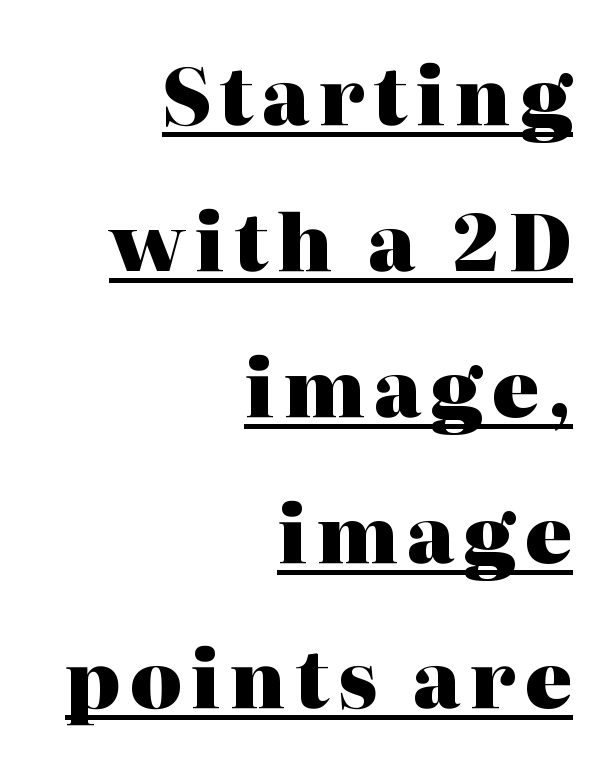
{"serif": "yes", "italic": "no", "bold": "yes", "weight": "heavy", "width": "normal", "stroke_contrast": "high", "x_height": "medium", "monospaced": "no", "underline": "yes", "align": "right", "line_spacing_ratio": 1.87, "glyph_px": 78}
